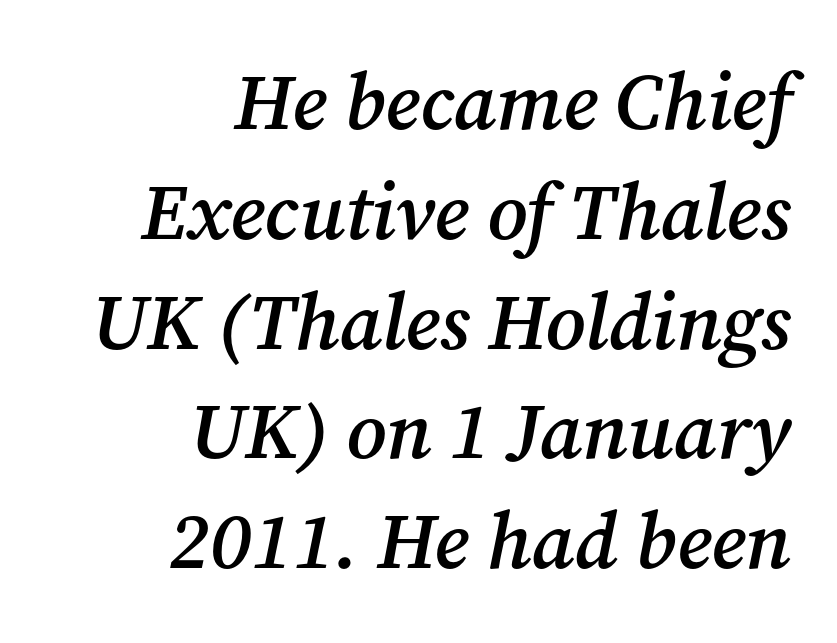
Q: Is the text bold? A: Semi-bold.
Q: Is the text italic (slanted)? A: Yes, it leans right by about 12 degrees.
Q: Is the typeface a serif or a sans-serif typeface? A: Serif.
Q: Is the text underlined? A: No.
Q: How is the paragraph aligned? A: Right-aligned.
Q: Is the spacing between letters normal or unusually wide? A: Normal.
Q: Is the spacing between lines tight, normal or loose? A: Normal.
Q: Width (condensed, normal, or wide)? A: Normal.
Q: Stroke contrast? A: Medium.
Q: x-height? A: Medium.
Q: Monospaced? A: No.
